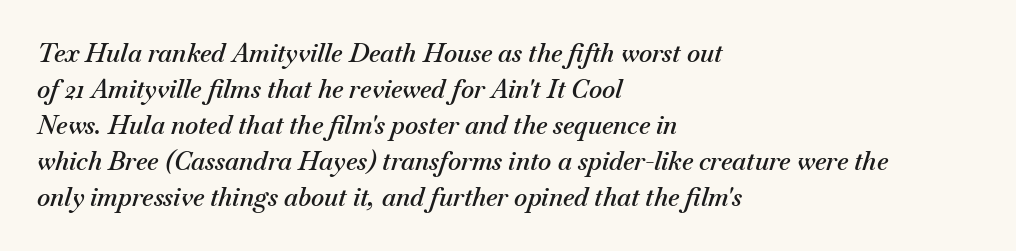
Q: Is the text bold? A: Semi-bold.
Q: Is the text italic (slanted)? A: Yes, it leans right by about 18 degrees.
Q: Is the text underlined? A: No.
Q: How is the paragraph aligned? A: Left-aligned.
Q: Is the spacing between letters normal or unusually wide? A: Normal.
Q: Is the spacing between lines tight, normal or loose? A: Normal.
